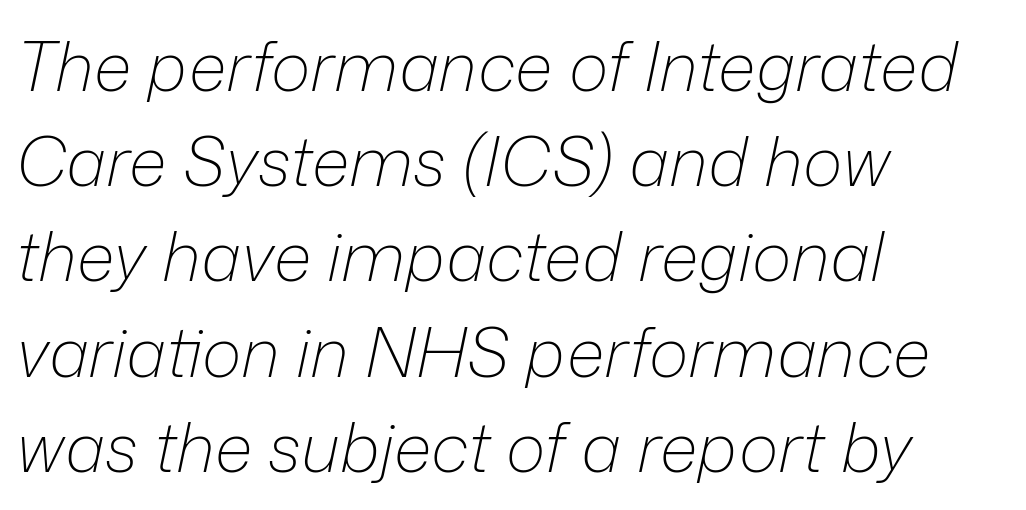
{"italic": "yes", "lean": "right", "slant_degrees": 12, "bold": "no", "weight": "light", "width": "normal", "stroke_contrast": "low", "x_height": "medium", "monospaced": "no", "underline": "no", "align": "left", "line_spacing": "normal", "line_spacing_ratio": 1.4, "letter_spacing": "normal", "letter_spacing_em": 0.0, "glyph_px": 68}
